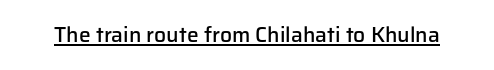
The image shows 21 px text type, upright; set normal letter spacing, underlined.
